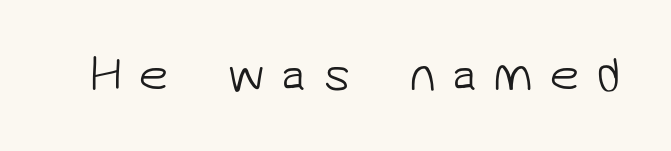
The image shows 48 px light sans-serif type; set unusually wide letter spacing (+0.34 em), not underlined; low stroke contrast and a medium x-height.
